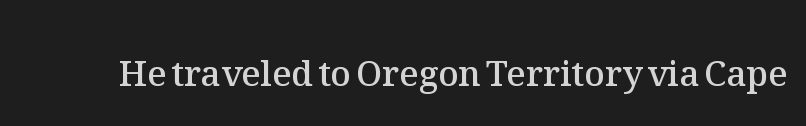
What weight is shown? A semibold, between regular and bold. Check under the words: just untouched page. The passage shown is typed in a proportional face where columns would drift. It's the straight-up-and-down kind of type. You could call the tracking neutral — neither tight nor loose.
